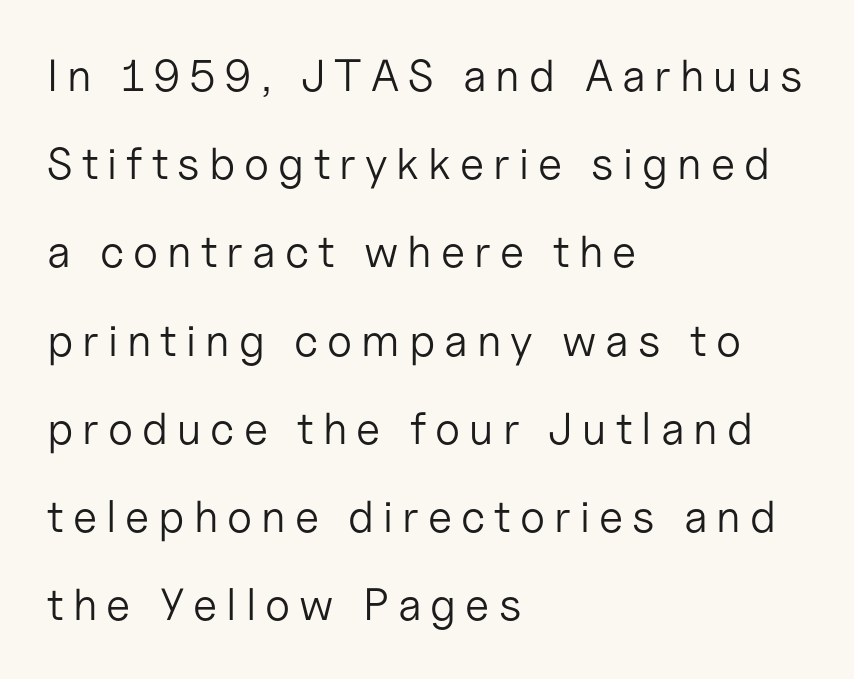
Q: Is the text bold? A: No.
Q: Is the text italic (slanted)? A: No, it is upright.
Q: Is the typeface a serif or a sans-serif typeface? A: Sans-serif.
Q: Is the text underlined? A: No.
Q: How is the paragraph aligned? A: Left-aligned.
Q: Is the spacing between letters normal or unusually wide? A: Unusually wide.
Q: Is the spacing between lines tight, normal or loose? A: Loose.
Q: Width (condensed, normal, or wide)? A: Normal.
Q: Stroke contrast? A: Low.
Q: x-height? A: Medium.
Q: Monospaced? A: No.
